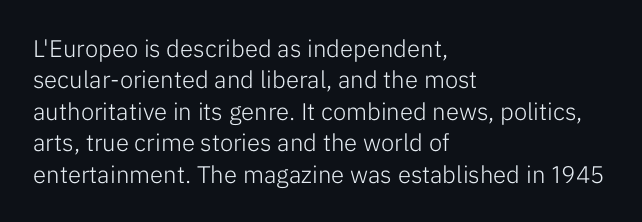
{"italic": "no", "bold": "no", "underline": "no", "align": "left", "line_spacing": "normal", "line_spacing_ratio": 1.31, "letter_spacing": "normal", "letter_spacing_em": 0.0, "glyph_px": 24}
